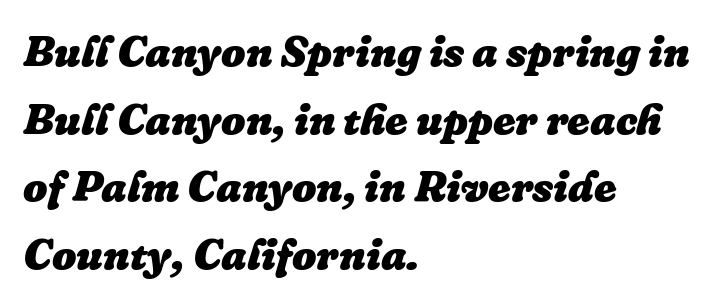
{"italic": "yes", "lean": "right", "slant_degrees": 16, "bold": "yes", "weight": "heavy", "width": "normal", "stroke_contrast": "low", "x_height": "medium", "monospaced": "no", "underline": "no", "align": "left", "line_spacing": "normal", "line_spacing_ratio": 1.57, "letter_spacing": "normal", "letter_spacing_em": 0.0, "glyph_px": 43}
